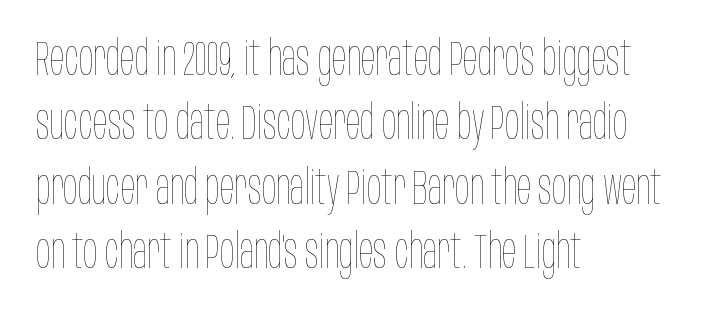
The image shows 48 px thin, condensed type, upright; set left-aligned, normal line spacing (1.34x), normal letter spacing, not underlined; low stroke contrast and a large x-height.
